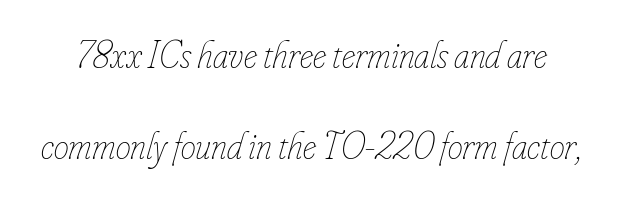
Q: Is the text bold? A: No.
Q: Is the text italic (slanted)? A: Yes, it leans right by about 16 degrees.
Q: Is the text underlined? A: No.
Q: Is the spacing between letters normal or unusually wide? A: Normal.
Q: Is the spacing between lines tight, normal or loose? A: Loose.
Q: Width (condensed, normal, or wide)? A: Condensed.
Q: Stroke contrast? A: Low.
Q: x-height? A: Small.
Q: Monospaced? A: No.
